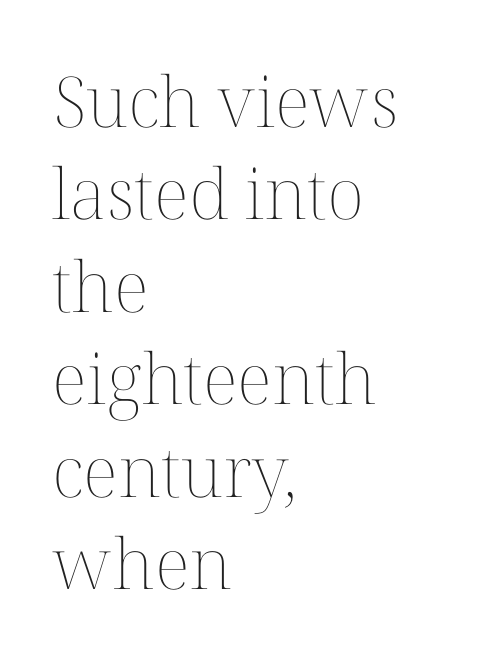
The image shows 70 px thin type, upright; set left-aligned, normal line spacing (1.32x), normal letter spacing, not underlined; medium stroke contrast and a medium x-height.
